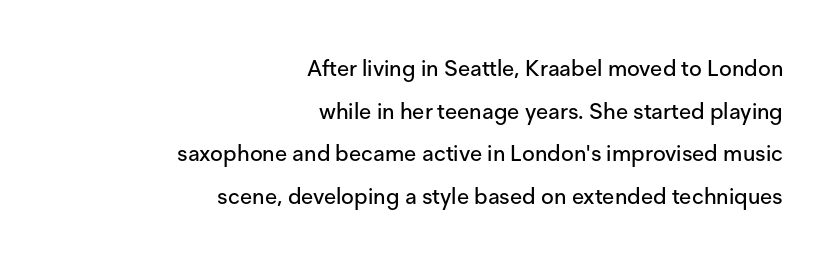
{"italic": "no", "underline": "no", "align": "right", "line_spacing": "loose", "line_spacing_ratio": 1.94, "letter_spacing": "normal", "letter_spacing_em": 0.0, "glyph_px": 22}
